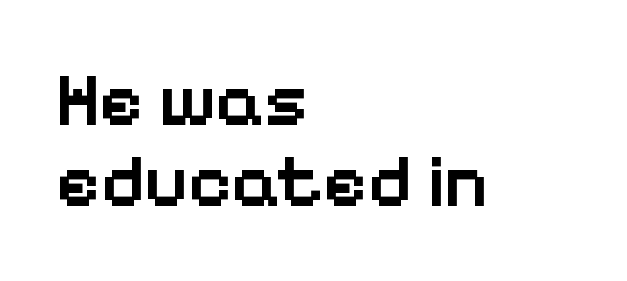
Q: Is the text bold? A: Semi-bold.
Q: Is the text italic (slanted)? A: No, it is upright.
Q: Is the typeface a serif or a sans-serif typeface? A: Sans-serif.
Q: Is the text underlined? A: No.
Q: How is the paragraph aligned? A: Left-aligned.
Q: Is the spacing between letters normal or unusually wide? A: Normal.
Q: Is the spacing between lines tight, normal or loose? A: Tight.
Q: Width (condensed, normal, or wide)? A: Normal.
Q: Stroke contrast? A: Low.
Q: x-height? A: Medium.
Q: Monospaced? A: No.
